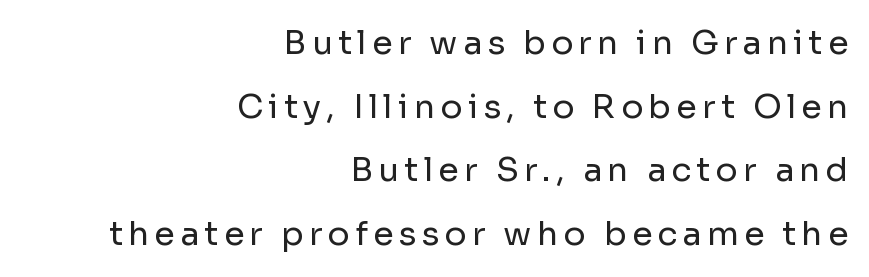
The image shows 33 px regular-weight sans-serif type, upright; set right-aligned, loose line spacing (1.93x), not underlined; low stroke contrast and a medium x-height.
